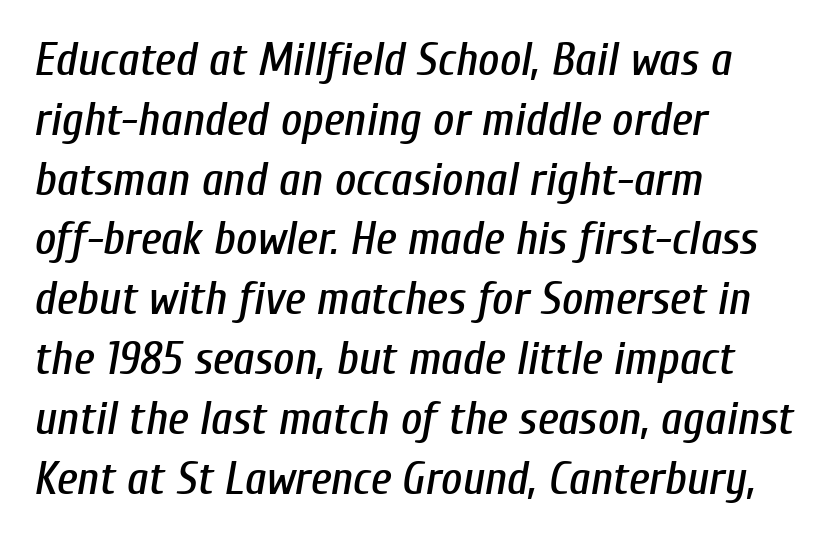
The image shows 46 px condensed type, italic (leaning right); set left-aligned, normal line spacing (1.3x), normal letter spacing, not underlined; low stroke contrast and a medium x-height.
